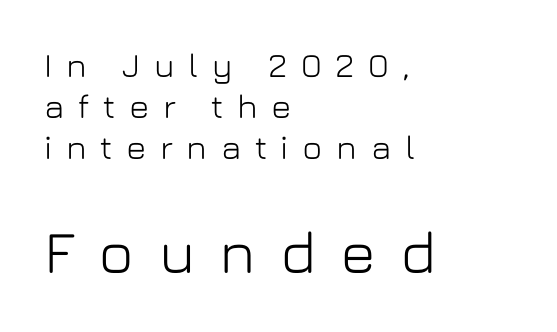
Rendered with straight, roman letterforms. Reading down the block, your eye returns to a fixed left position each line. Reading top to bottom, the characters get bigger at the block break. Unlike a traditional serif, this face leaves its strokes unadorned.
